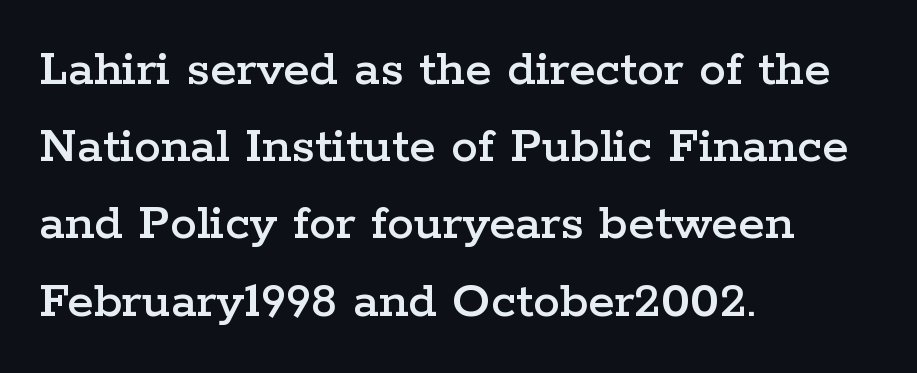
Q: Is the text italic (slanted)? A: No, it is upright.
Q: Is the typeface a serif or a sans-serif typeface? A: Serif.
Q: Is the text underlined? A: No.
Q: How is the paragraph aligned? A: Left-aligned.
Q: Is the spacing between letters normal or unusually wide? A: Normal.
Q: Is the spacing between lines tight, normal or loose? A: Normal.
Q: Width (condensed, normal, or wide)? A: Wide.
Q: Stroke contrast? A: Low.
Q: x-height? A: Medium.
Q: Monospaced? A: No.
